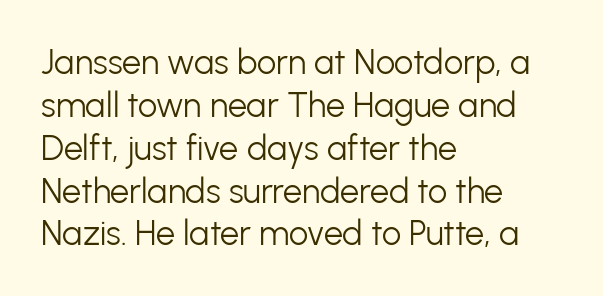
Q: Is the text bold? A: No.
Q: Is the text italic (slanted)? A: No, it is upright.
Q: Is the typeface a serif or a sans-serif typeface? A: Sans-serif.
Q: Is the text underlined? A: No.
Q: How is the paragraph aligned? A: Left-aligned.
Q: Is the spacing between letters normal or unusually wide? A: Normal.
Q: Is the spacing between lines tight, normal or loose? A: Normal.
Q: Width (condensed, normal, or wide)? A: Normal.
Q: Stroke contrast? A: Low.
Q: x-height? A: Medium.
Q: Monospaced? A: No.
